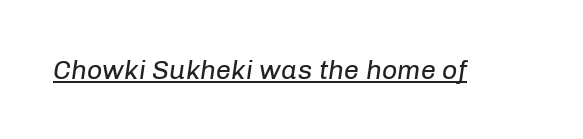
{"italic": "yes", "lean": "right", "slant_degrees": 8, "bold": "no", "underline": "yes", "letter_spacing": "normal", "letter_spacing_em": 0.0, "glyph_px": 27}
